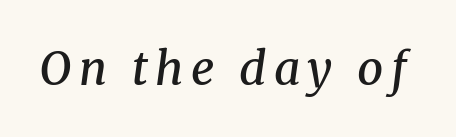
Glance below the letters and you will spot only blank space. Slightly chunky letters — semibold, I'd say, not full bold. Slanted lettering throughout. The rendering uses natural spacing where letterforms have individual widths. Examine the stroke ends and you'll spot serifs.
